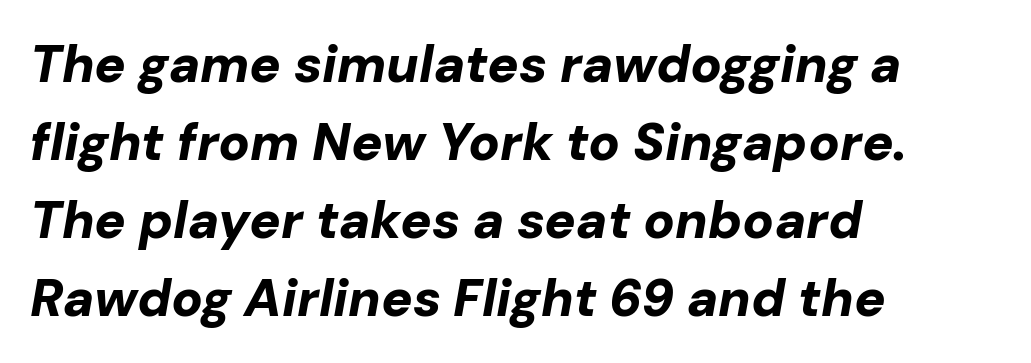
{"italic": "yes", "lean": "right", "slant_degrees": 10, "bold": "yes", "weight": "bold", "width": "normal", "stroke_contrast": "low", "x_height": "medium", "monospaced": "no", "underline": "no", "align": "left", "line_spacing": "normal", "line_spacing_ratio": 1.5, "letter_spacing": "normal", "letter_spacing_em": 0.0, "glyph_px": 52}
